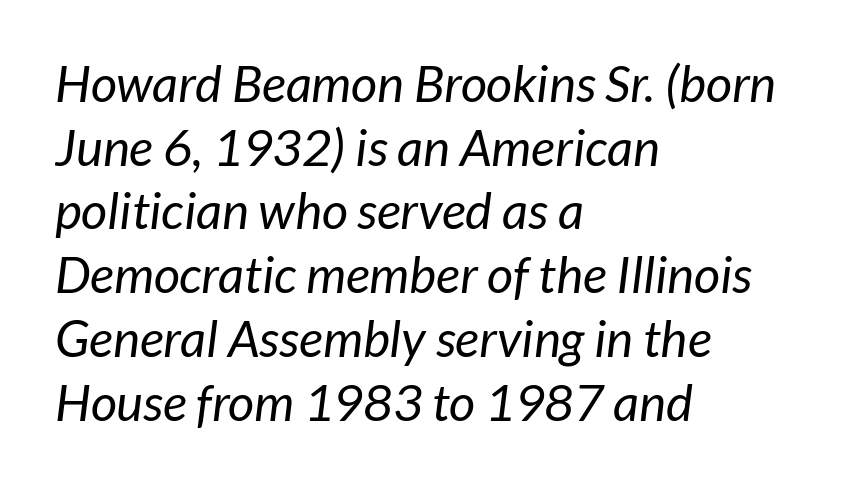
Q: Is the text bold? A: No.
Q: Is the typeface a serif or a sans-serif typeface? A: Sans-serif.
Q: Is the text underlined? A: No.
Q: How is the paragraph aligned? A: Left-aligned.
Q: Is the spacing between letters normal or unusually wide? A: Normal.
Q: Is the spacing between lines tight, normal or loose? A: Normal.
Q: Width (condensed, normal, or wide)? A: Normal.
Q: Stroke contrast? A: Low.
Q: x-height? A: Medium.
Q: Monospaced? A: No.
